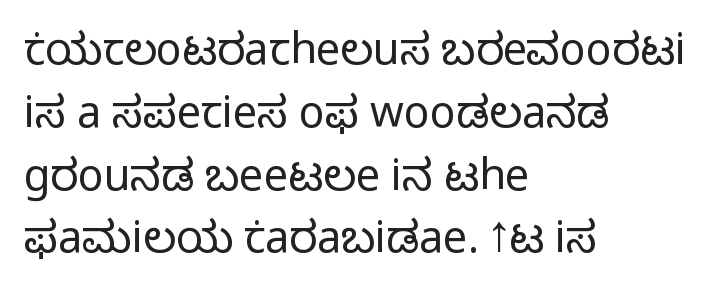
The image shows 43 px light sans-serif type, upright; set left-aligned, normal line spacing (1.46x), normal letter spacing, not underlined; low stroke contrast and a medium x-height.
